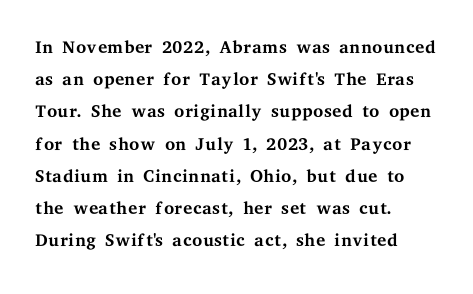
Q: Is the text bold? A: No.
Q: Is the text italic (slanted)? A: No, it is upright.
Q: Is the text underlined? A: No.
Q: How is the paragraph aligned? A: Left-aligned.
Q: Is the spacing between letters normal or unusually wide? A: Normal.
